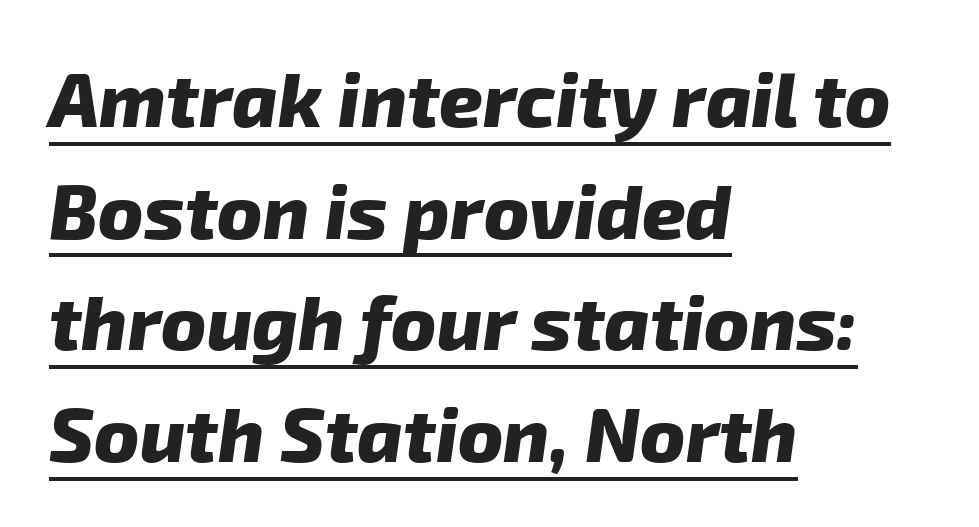
{"serif": "no", "bold": "yes", "weight": "heavy", "width": "normal", "stroke_contrast": "low", "x_height": "medium", "monospaced": "no", "underline": "yes", "align": "left", "line_spacing": "normal", "line_spacing_ratio": 1.47, "letter_spacing": "normal", "letter_spacing_em": 0.0, "glyph_px": 76}
